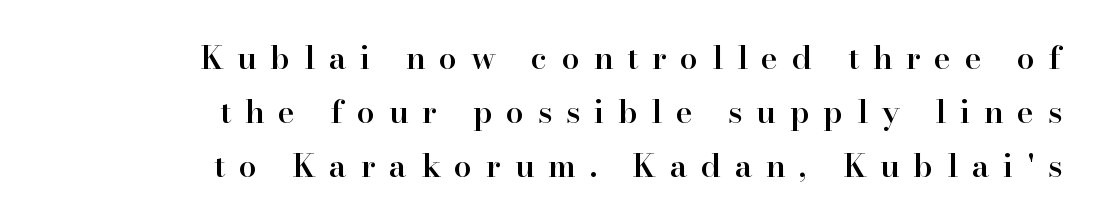
The image shows 32 px semibold serif type, upright; set right-aligned, normal line spacing (1.69x), unusually wide letter spacing (+0.43 em), not underlined; high stroke contrast and a small x-height.
